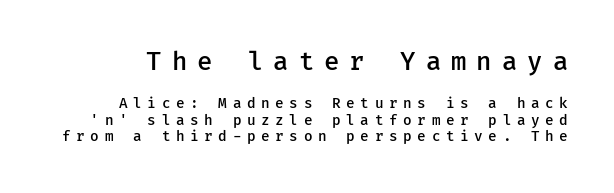
The passage shown is semibold, sitting just below true bold. The letters in the upper block stand taller than those in the block below. A clean baseline with only descenders dipping below it. Look at the tracking — it's clearly loosened, letters drifting apart.
